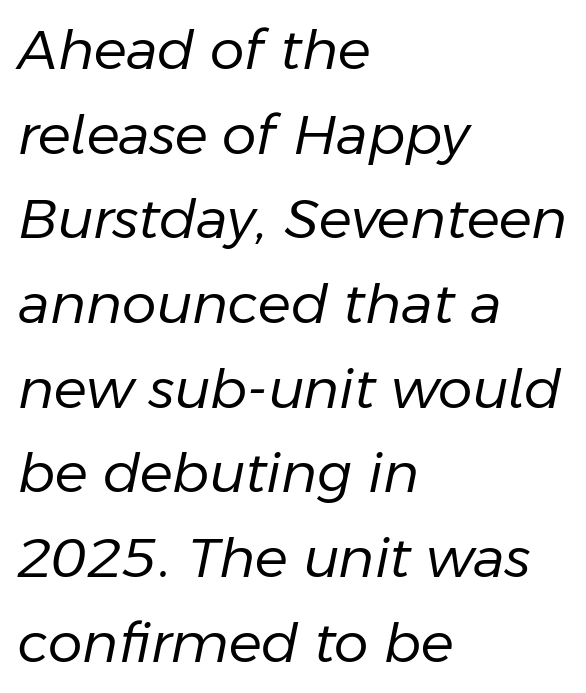
Quick note: interline space is typical. Does the lettering tilt? It does — this is italic. A typesetter would call this proportional, since set widths differ per character. Just letters on the line, the space beneath them empty. This sample uses plain, unmodified letter spacing. No letter is thick-stroked: the sample isn't bold.
